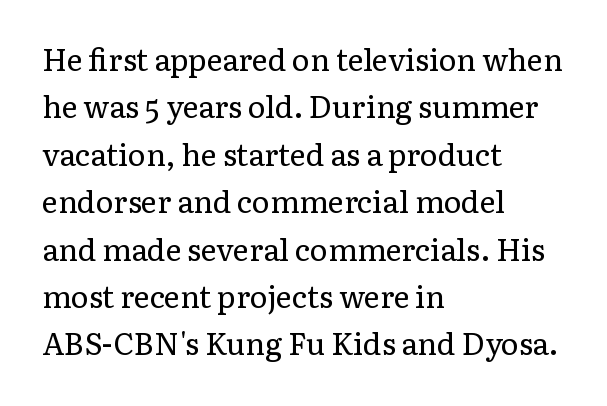
Q: Is the text bold? A: No.
Q: Is the text italic (slanted)? A: No, it is upright.
Q: Is the typeface a serif or a sans-serif typeface? A: Serif.
Q: Is the text underlined? A: No.
Q: How is the paragraph aligned? A: Left-aligned.
Q: Is the spacing between letters normal or unusually wide? A: Normal.
Q: Is the spacing between lines tight, normal or loose? A: Normal.
Q: Width (condensed, normal, or wide)? A: Normal.
Q: Stroke contrast? A: Low.
Q: x-height? A: Medium.
Q: Monospaced? A: No.
